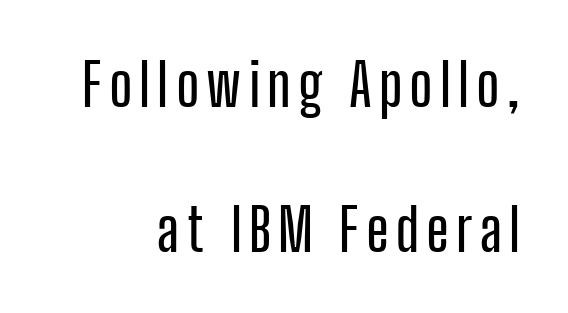
Posture: vertical. The passage shown stacks its lines with a broad gap. Serif or sans? Sans — the stroke terminals are bare. A typesetter would call this proportional, since set widths differ per character. Bare-footed words on every line.
